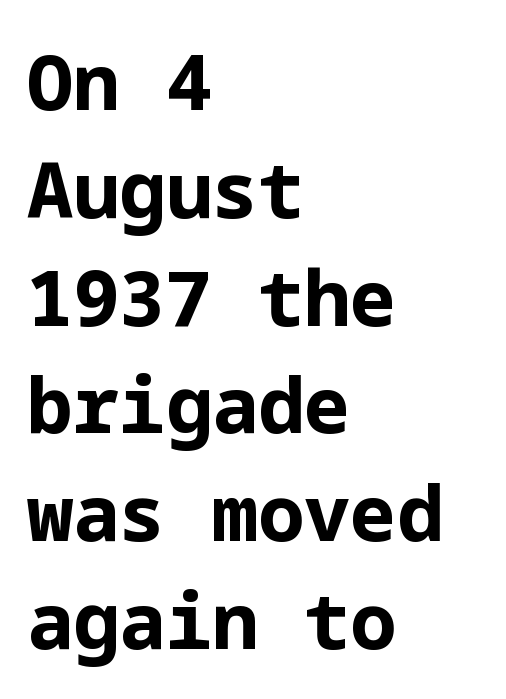
{"serif": "no", "italic": "no", "bold": "yes", "weight": "bold", "width": "normal", "stroke_contrast": "low", "x_height": "medium", "underline": "no", "align": "left", "line_spacing": "normal", "line_spacing_ratio": 1.4, "letter_spacing": "normal", "letter_spacing_em": 0.0, "glyph_px": 77}
